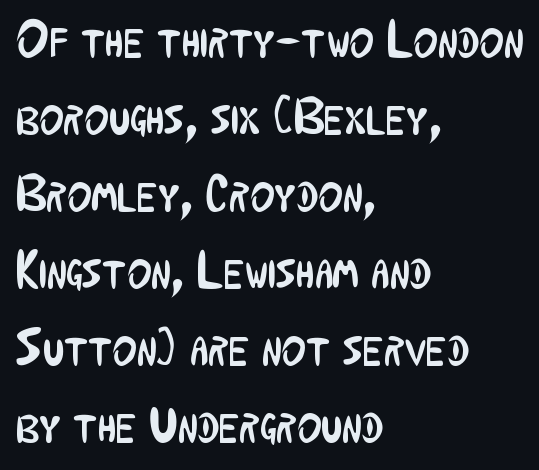
{"serif": "no", "italic": "no", "bold": "no", "weight": "regular", "width": "condensed", "stroke_contrast": "low", "x_height": "medium", "monospaced": "no", "underline": "no", "align": "left", "line_spacing": "normal", "line_spacing_ratio": 1.48, "letter_spacing": "normal", "letter_spacing_em": 0.0, "glyph_px": 52}
